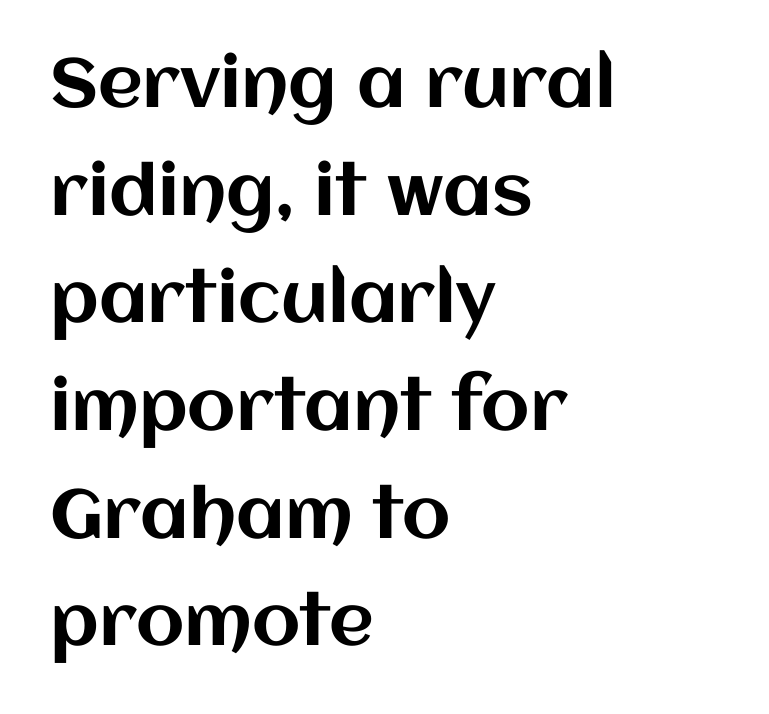
The image shows 69 px text type, upright; set left-aligned, normal line spacing (1.56x), normal letter spacing, not underlined; medium stroke contrast and a large x-height.
